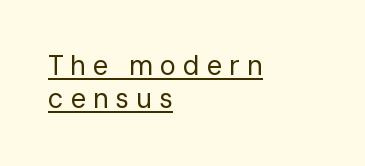
The line texture is sparse and dotted thanks to wide tracking. Stroke mass is kept to a normal reading level or below. The rendering anchors every line to the left-hand side. The glyphs are accompanied by a horizontal stroke just below them. Posture: upright roman.
